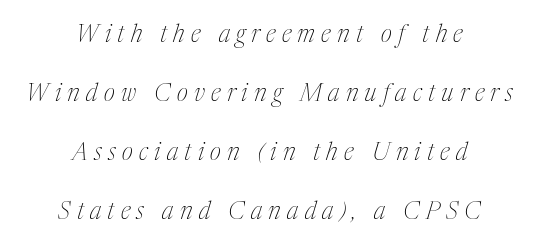
Q: Is the text bold? A: No.
Q: Is the text italic (slanted)? A: Yes, it leans right by about 17 degrees.
Q: Is the text underlined? A: No.
Q: How is the paragraph aligned? A: Centered.
Q: Is the spacing between letters normal or unusually wide? A: Unusually wide.
Q: Is the spacing between lines tight, normal or loose? A: Loose.
